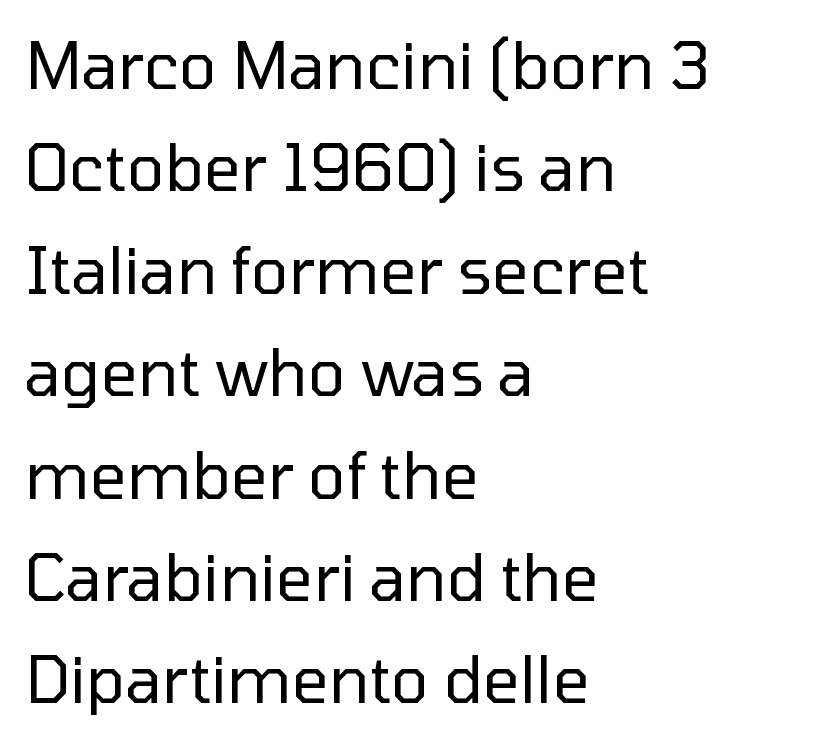
Stroke terminals: plain, sans-serif. The rendering uses natural spacing where letterforms have individual widths. The space between consecutive lines is moderate. The zone under the glyphs is completely vacant. This sample uses an upright cut, with every glyph sitting square on the baseline. Standard letterfit; no display-style spreading of the glyphs.
